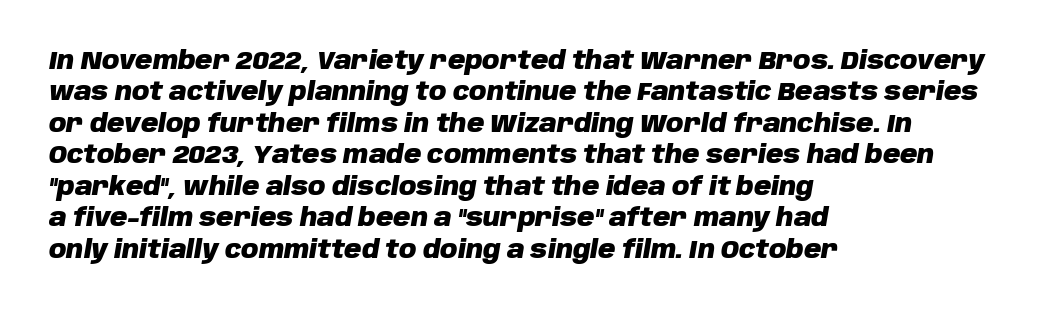
The image shows 24 px bold type, italic (leaning right); set left-aligned, normal line spacing (1.31x), normal letter spacing, not underlined.
